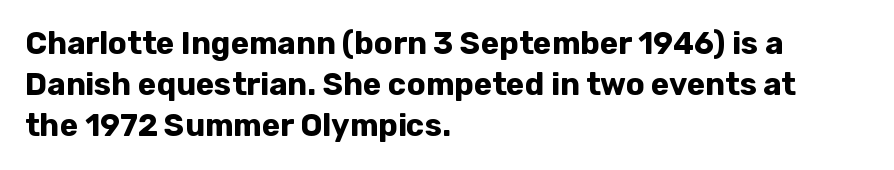
The image shows 31 px bold sans-serif type, upright; set left-aligned, normal line spacing (1.33x), normal letter spacing, not underlined; low stroke contrast and a medium x-height.
